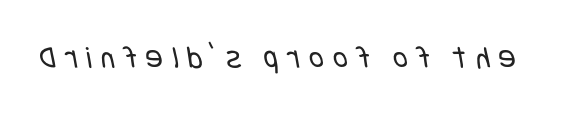
Q: Is the text bold? A: No.
Q: Is the typeface a serif or a sans-serif typeface? A: Sans-serif.
Q: Is the text underlined? A: No.
Q: Is the spacing between letters normal or unusually wide? A: Unusually wide.
Q: Width (condensed, normal, or wide)? A: Condensed.
Q: Stroke contrast? A: Low.
Q: x-height? A: Large.
